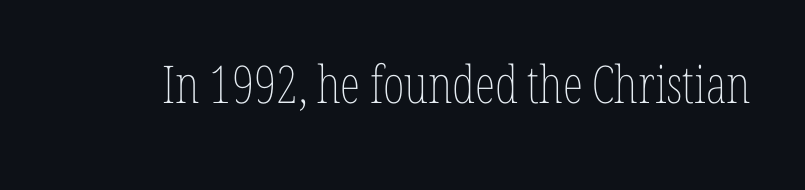
Q: Is the text bold? A: No.
Q: Is the text italic (slanted)? A: No, it is upright.
Q: Is the text underlined? A: No.
Q: Is the spacing between letters normal or unusually wide? A: Normal.
Q: Width (condensed, normal, or wide)? A: Condensed.
Q: Stroke contrast? A: Low.
Q: x-height? A: Medium.
Q: Monospaced? A: No.
